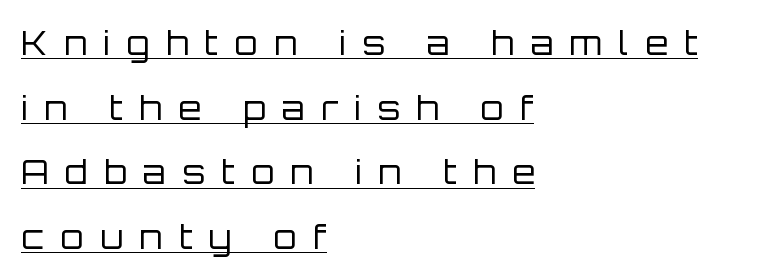
The image shows 33 px regular-weight sans-serif type, upright; set left-aligned, loose line spacing (1.96x), unusually wide letter spacing (+0.5 em), underlined; low stroke contrast and a large x-height.
